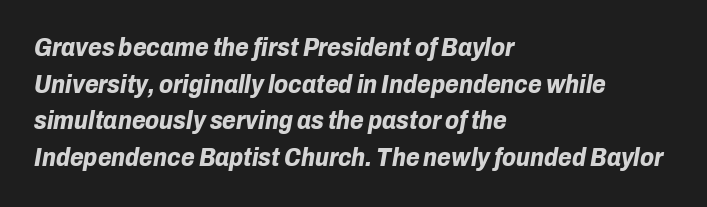
{"italic": "yes", "lean": "right", "slant_degrees": 10, "bold": "yes", "underline": "no", "align": "left", "line_spacing": "normal", "line_spacing_ratio": 1.47, "letter_spacing": "normal", "letter_spacing_em": 0.0, "glyph_px": 25}
